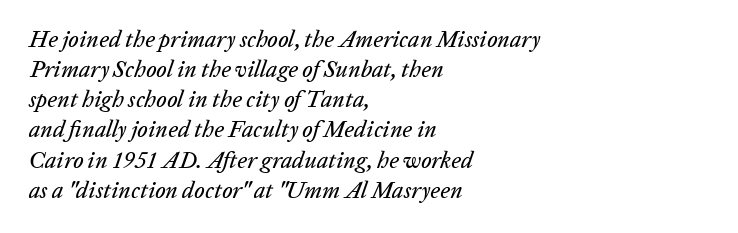
Underline: absent. This sample keeps an unexceptional amount of space between lines. Short and long lines alike share a common starting point at left. Caption: standard tracking, unaltered.
